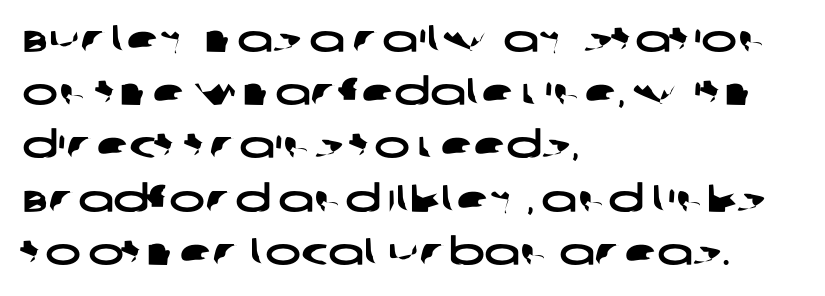
The image shows 38 px wide sans-serif type; set left-aligned, normal line spacing (1.4x), normal letter spacing, not underlined; low stroke contrast and a large x-height.
